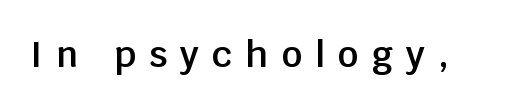
The image shows 36 px semibold sans-serif type, upright; set unusually wide letter spacing (+0.37 em), not underlined; low stroke contrast and a large x-height.
